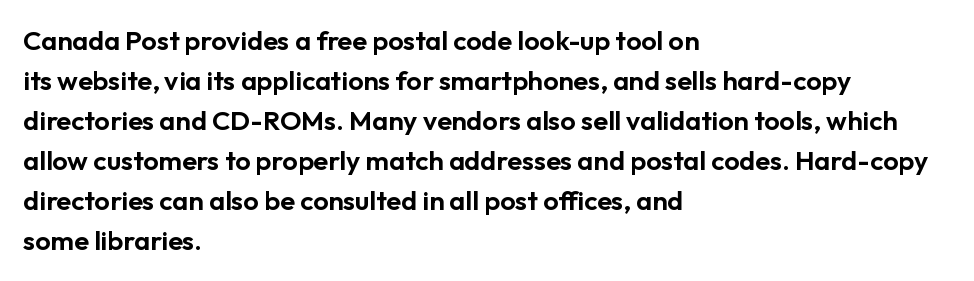
Q: Is the text italic (slanted)? A: No, it is upright.
Q: Is the text underlined? A: No.
Q: How is the paragraph aligned? A: Left-aligned.
Q: Is the spacing between letters normal or unusually wide? A: Normal.
Q: Is the spacing between lines tight, normal or loose? A: Normal.
